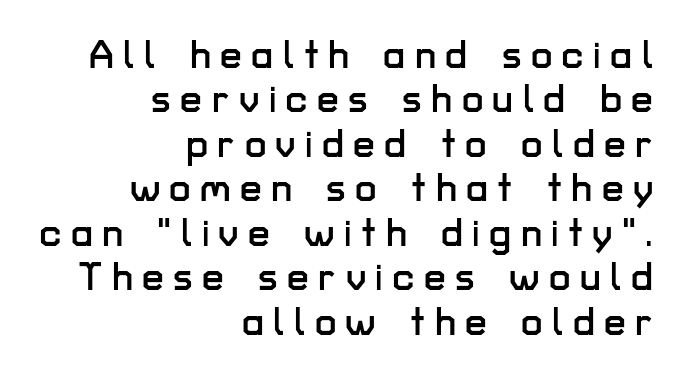
The image shows 39 px sans-serif type, upright; set right-aligned, tight line spacing (1.14x), unusually wide letter spacing (+0.24 em), not underlined; low stroke contrast and a medium x-height.
